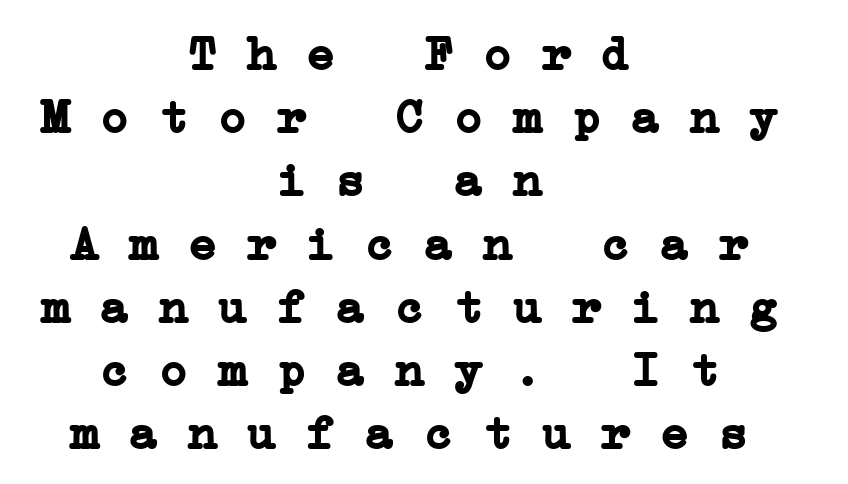
Stroke thickness is high; the sample reads as a true bold. You could call the tracking neutral — neither tight nor loose. The space between consecutive lines is moderate. The characters display serif detailing at their extremities.
